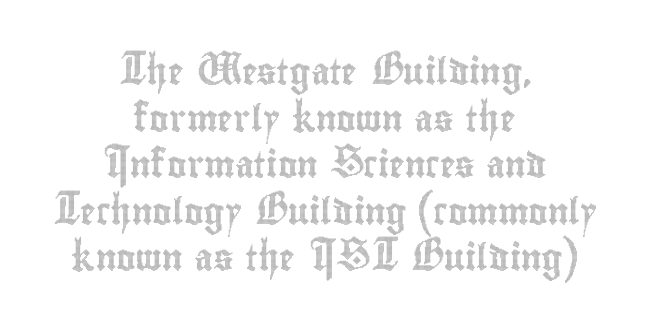
Line starts and ends both wander, symmetrically. Has an underline been added? It has not. Rendered with straight, roman letterforms. No extra tracking has been applied to these lines.
